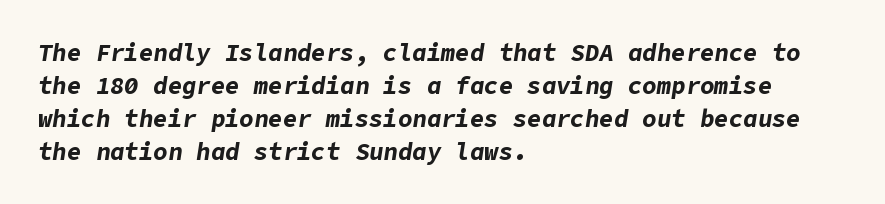
Emphasis by weight is at full strength: bold. A typesetter would mark this as italic. Layout note: lines flush left. There is no visible air inserted between adjacent glyphs.
